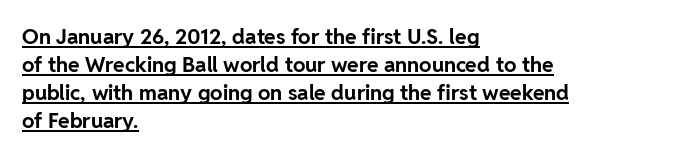
Q: Is the text bold? A: Yes.
Q: Is the text italic (slanted)? A: No, it is upright.
Q: Is the text underlined? A: Yes.
Q: How is the paragraph aligned? A: Left-aligned.
Q: Is the spacing between letters normal or unusually wide? A: Normal.
Q: Is the spacing between lines tight, normal or loose? A: Normal.
